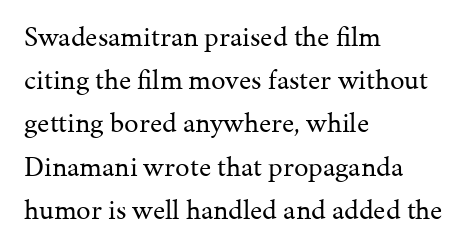
{"serif": "yes", "italic": "no", "bold": "no", "weight": "regular", "width": "normal", "stroke_contrast": "medium", "x_height": "medium", "monospaced": "no", "underline": "no", "align": "left", "line_spacing": "normal", "line_spacing_ratio": 1.49, "letter_spacing": "normal", "letter_spacing_em": 0.0, "glyph_px": 29}
